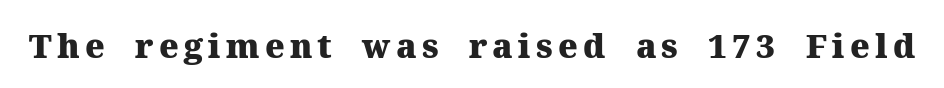
{"serif": "yes", "italic": "no", "bold": "yes", "weight": "heavy", "width": "normal", "stroke_contrast": "medium", "x_height": "medium", "monospaced": "no", "underline": "no", "glyph_px": 33}
